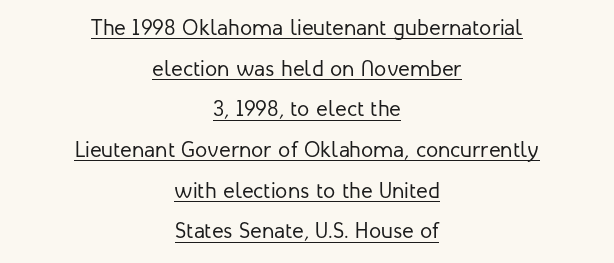
{"italic": "no", "bold": "no", "underline": "yes", "align": "center", "line_spacing_ratio": 1.85, "letter_spacing": "normal", "letter_spacing_em": 0.0, "glyph_px": 22}
